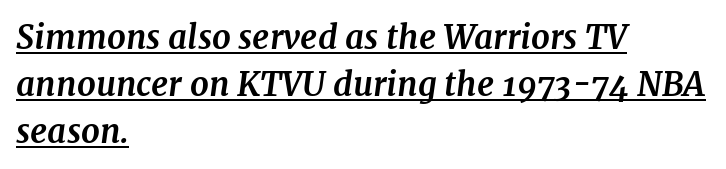
Q: Is the text bold? A: Yes.
Q: Is the text italic (slanted)? A: Yes, it leans right by about 7 degrees.
Q: Is the typeface a serif or a sans-serif typeface? A: Serif.
Q: Is the text underlined? A: Yes.
Q: How is the paragraph aligned? A: Left-aligned.
Q: Is the spacing between letters normal or unusually wide? A: Normal.
Q: Is the spacing between lines tight, normal or loose? A: Normal.
Q: Width (condensed, normal, or wide)? A: Normal.
Q: Stroke contrast? A: Medium.
Q: x-height? A: Medium.
Q: Monospaced? A: No.
